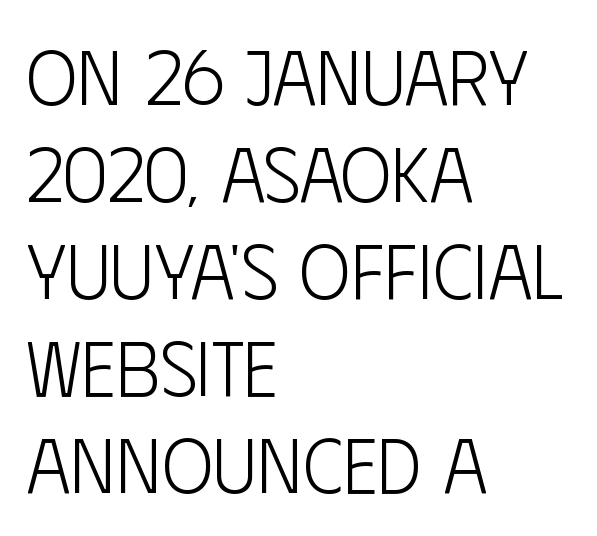
The compositor pushed each line to the left boundary. Is there much room between lines? A standard amount, neither cramped nor airy. Tall strokes in this sample are plumb rather than angled. Stems here are at most as thick as an everyday book face.
